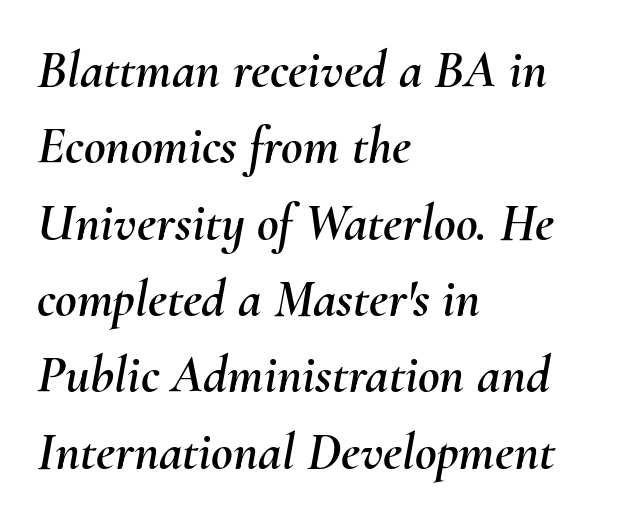
Glance below the letters and you will spot only blank space. A typesetter would call this leading conventional body-copy spacing. Characters are canted at an angle relative to the baseline's perpendicular. Which margin do the lines hug? The left one — the right edge is uneven.
